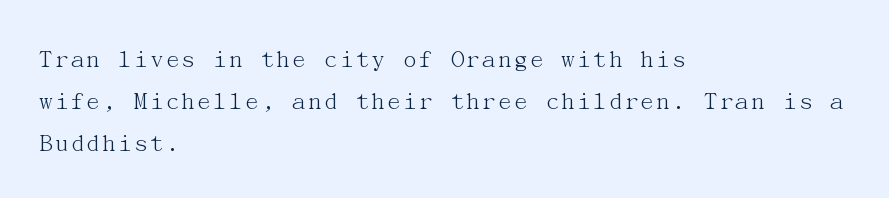
Each new line begins a customary step beneath the previous one. The passage shown is not underscored anywhere. Weight: not bold — regular or lighter. Nope, not italic — everything's standing straight. A classic flush-left, rag-right setting is used for this passage.
